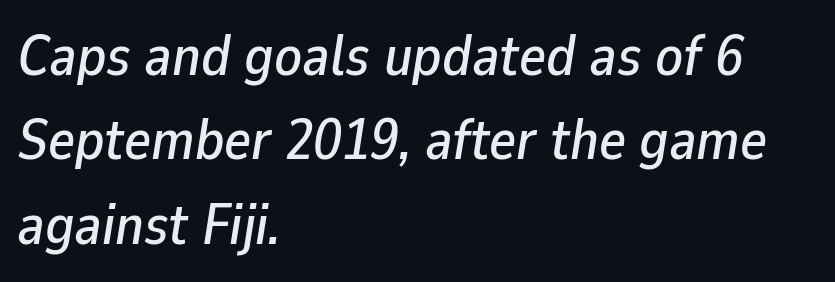
The whole block is typeset with a tilt. This rendering leaves character spacing at its baseline value. Quick note: interline space is typical. Letters rest on an invisible, unmarked baseline. Note the varied advance widths — an 'i' is clearly narrower than an 'm'.
